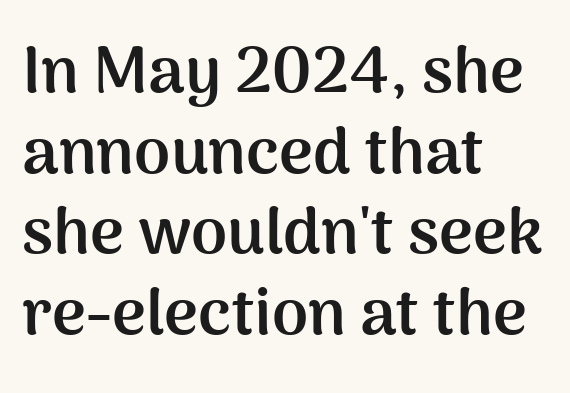
Q: Is the text bold? A: Yes.
Q: Is the text italic (slanted)? A: No, it is upright.
Q: Is the typeface a serif or a sans-serif typeface? A: Sans-serif.
Q: Is the text underlined? A: No.
Q: How is the paragraph aligned? A: Left-aligned.
Q: Is the spacing between letters normal or unusually wide? A: Normal.
Q: Width (condensed, normal, or wide)? A: Normal.
Q: Stroke contrast? A: Medium.
Q: x-height? A: Medium.
Q: Monospaced? A: No.
